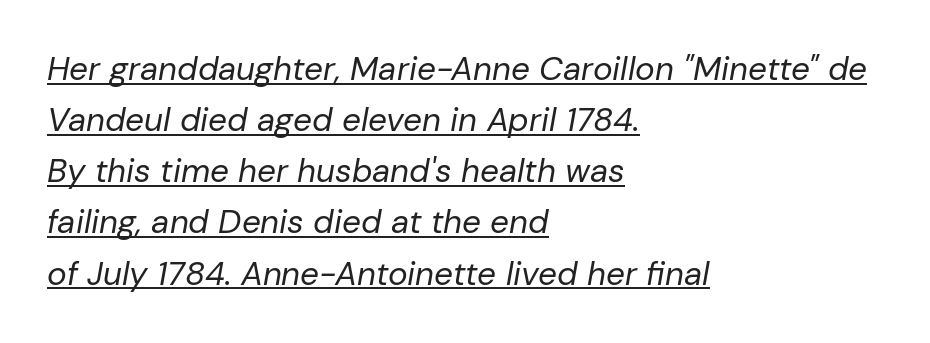
The image shows 33 px regular-weight type, italic (leaning right); set left-aligned, normal line spacing (1.55x), normal letter spacing, underlined; low stroke contrast and a medium x-height.
